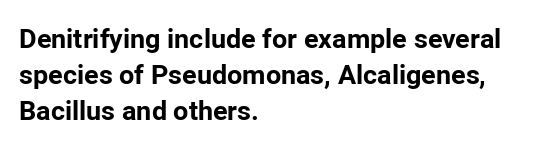
Q: Is the text bold? A: Yes.
Q: Is the text italic (slanted)? A: No, it is upright.
Q: Is the text underlined? A: No.
Q: How is the paragraph aligned? A: Left-aligned.
Q: Is the spacing between letters normal or unusually wide? A: Normal.
Q: Is the spacing between lines tight, normal or loose? A: Normal.
